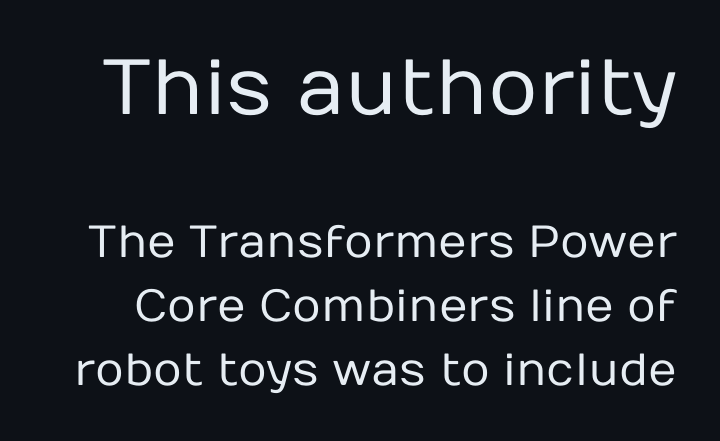
Q: Is the text bold? A: No.
Q: Is the text italic (slanted)? A: No, it is upright.
Q: Is the typeface a serif or a sans-serif typeface? A: Sans-serif.
Q: Is the text underlined? A: No.
Q: Is the spacing between letters normal or unusually wide? A: Normal.
Q: Is the spacing between lines tight, normal or loose? A: Normal.
Q: Which block of text is set in a larger size, the first (top) or the second (bottom)? A: The first (top) one.
Q: Width (condensed, normal, or wide)? A: Normal.
Q: Stroke contrast? A: Low.
Q: x-height? A: Medium.
Q: Monospaced? A: No.
